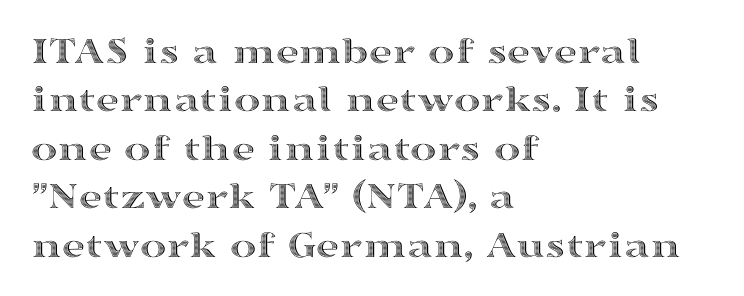
{"italic": "no", "width": "wide", "x_height": "medium", "monospaced": "no", "underline": "no", "align": "left", "line_spacing_ratio": 1.21, "letter_spacing": "normal", "letter_spacing_em": 0.0, "glyph_px": 40}
